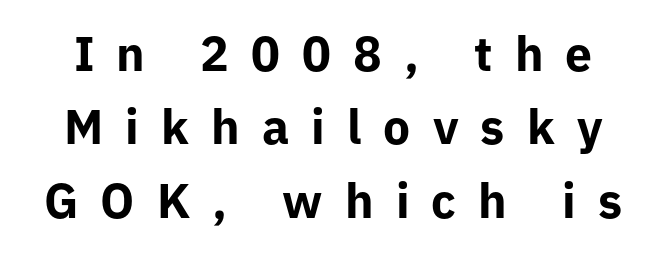
Q: Is the text bold? A: Yes.
Q: Is the text italic (slanted)? A: No, it is upright.
Q: Is the typeface a serif or a sans-serif typeface? A: Sans-serif.
Q: Is the text underlined? A: No.
Q: Is the spacing between letters normal or unusually wide? A: Unusually wide.
Q: Is the spacing between lines tight, normal or loose? A: Normal.
Q: Width (condensed, normal, or wide)? A: Normal.
Q: Stroke contrast? A: Low.
Q: x-height? A: Medium.
Q: Monospaced? A: No.
